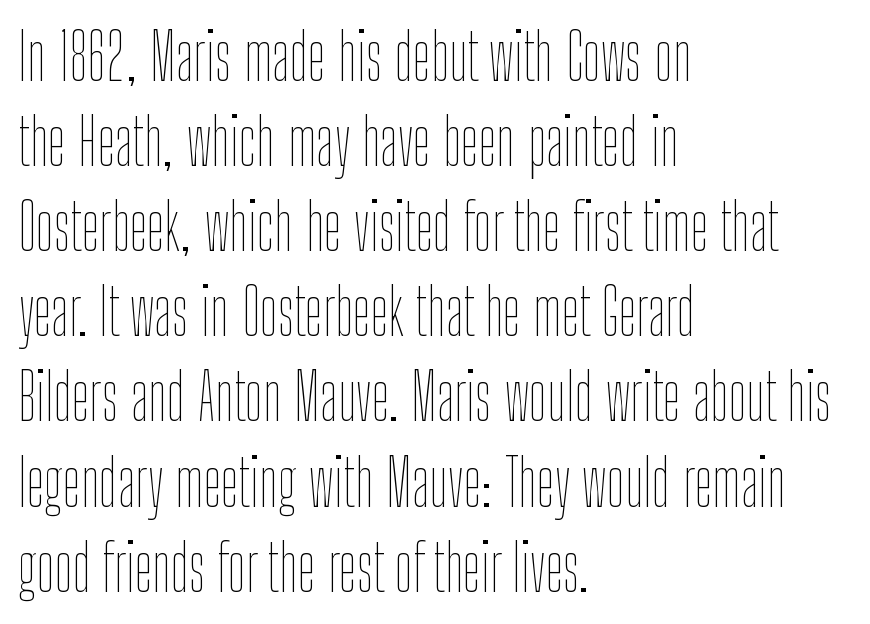
{"italic": "no", "bold": "no", "weight": "thin", "width": "condensed", "stroke_contrast": "low", "x_height": "medium", "monospaced": "no", "underline": "no", "align": "left", "line_spacing": "normal", "line_spacing_ratio": 1.33, "letter_spacing": "normal", "letter_spacing_em": 0.0, "glyph_px": 64}
